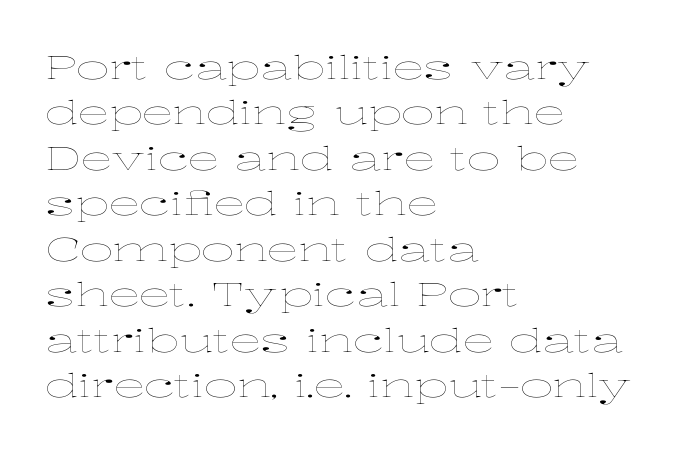
The image shows 32 px thin, wide type, upright; set left-aligned, normal line spacing (1.42x), normal letter spacing, not underlined; low stroke contrast and a medium x-height.
